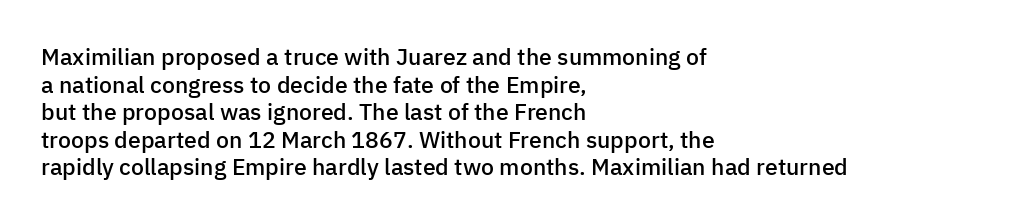
The image shows 23 px text type, upright; set left-aligned, line spacing 1.2x, normal letter spacing, not underlined.
